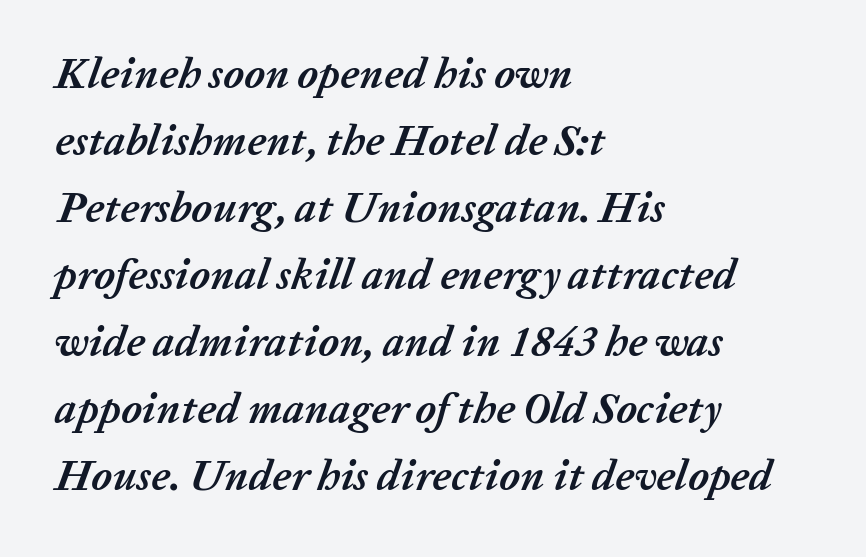
The line texture is even and compact thanks to regular tracking. These lines are rendered in a variable-pitch font. Stroke thickness is high; the sample reads as a true bold. Layout note: lines flush left.
